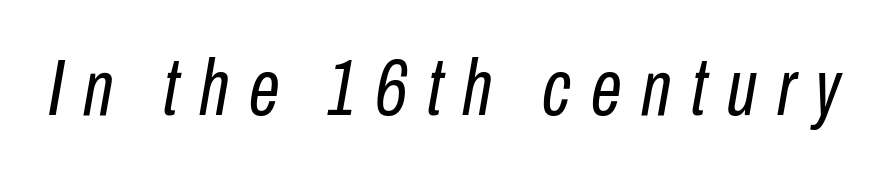
The font's italic variant was chosen for this text. Beneath every word, the page is bare. The letterforms stand isolated, each surrounded by extra space. Stroke mass is kept to a normal reading level or below.
